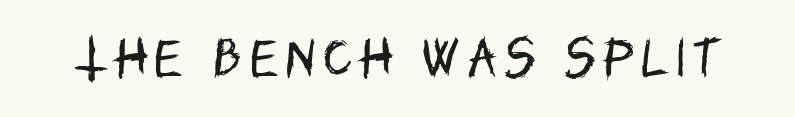
The image shows 44 px regular-weight, condensed sans-serif type, upright; set not underlined; low stroke contrast and a large x-height.
